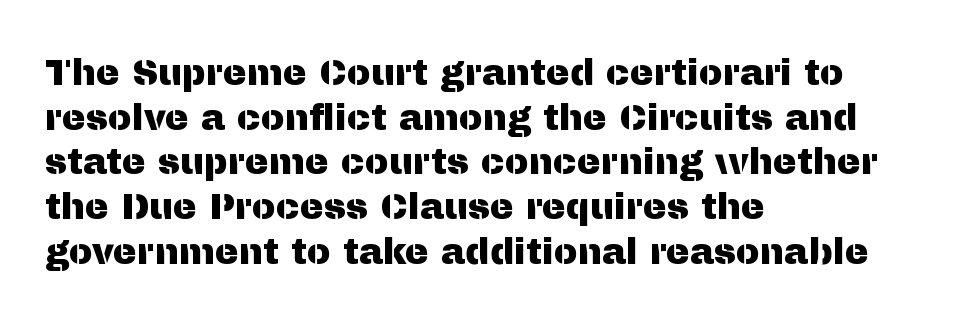
{"serif": "no", "italic": "no", "width": "normal", "stroke_contrast": "medium", "x_height": "medium", "monospaced": "no", "underline": "no", "align": "left", "line_spacing_ratio": 1.24, "letter_spacing": "normal", "letter_spacing_em": 0.0, "glyph_px": 36}
